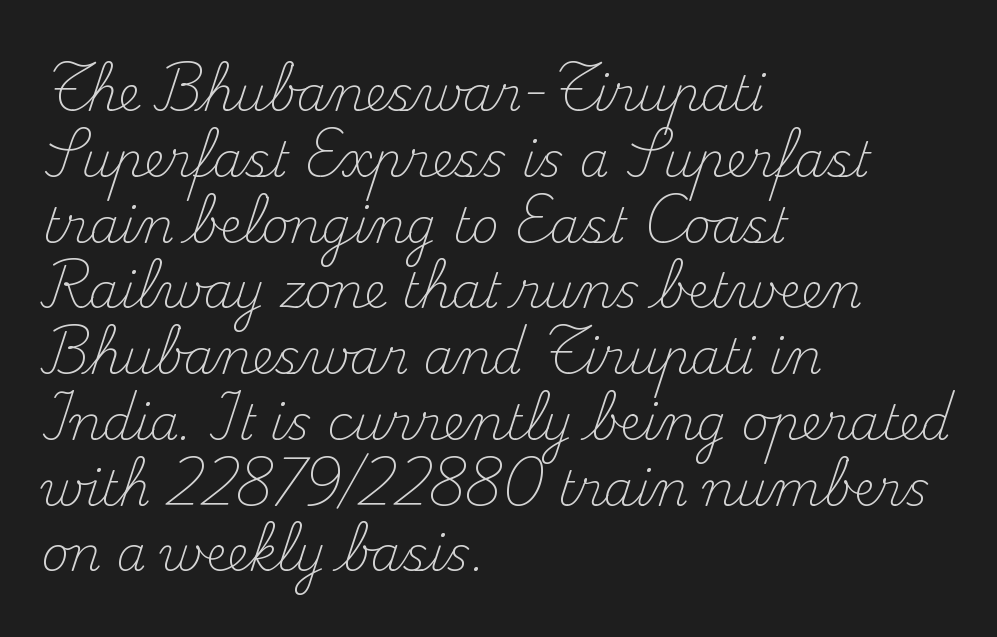
You could not count columns in this text — the font is proportionally spaced. Reading down the block, your eye returns to a fixed left position each line. Type without underlining. Counters stay open thanks to moderate or lighter strokes. There is no visible air inserted between adjacent glyphs.
